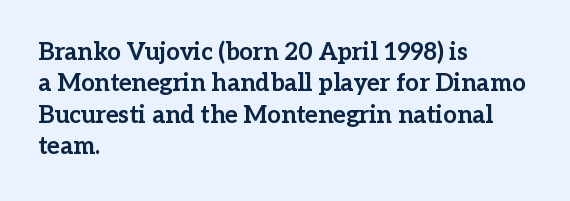
Q: Is the text bold? A: Yes.
Q: Is the text italic (slanted)? A: No, it is upright.
Q: Is the text underlined? A: No.
Q: How is the paragraph aligned? A: Left-aligned.
Q: Is the spacing between letters normal or unusually wide? A: Normal.
Q: Is the spacing between lines tight, normal or loose? A: Normal.
